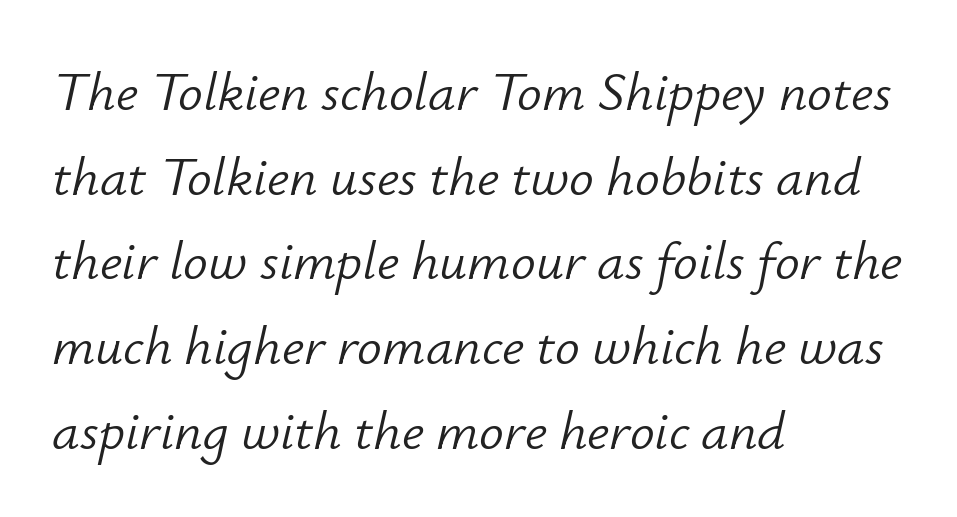
{"italic": "yes", "lean": "right", "slant_degrees": 12, "bold": "no", "weight": "light", "width": "normal", "stroke_contrast": "low", "x_height": "small", "monospaced": "no", "underline": "no", "align": "left", "line_spacing": "normal", "line_spacing_ratio": 1.54, "letter_spacing": "normal", "letter_spacing_em": 0.0, "glyph_px": 55}
